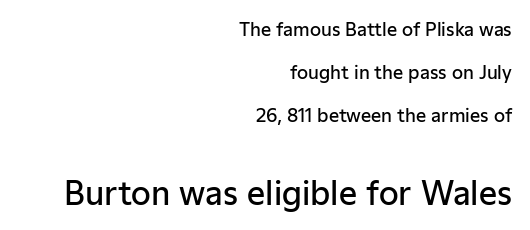
{"serif": "no", "italic": "no", "bold": "semi", "weight": "semibold", "width": "normal", "stroke_contrast": "low", "x_height": "medium", "monospaced": "no", "underline": "no", "align": "right", "line_spacing": "loose", "line_spacing_ratio": 2.39, "letter_spacing": "normal", "letter_spacing_em": 0.0, "larger_block": "second", "size_ratio": 1.78, "glyph_px": 32}
